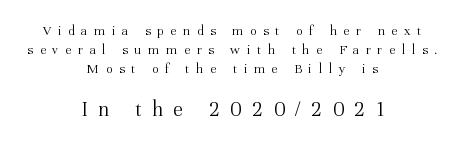
{"italic": "no", "bold": "no", "underline": "no", "align": "center", "line_spacing": "normal", "line_spacing_ratio": 1.34, "letter_spacing": "wide", "letter_spacing_em": 0.47, "larger_block": "second", "size_ratio": 1.57, "glyph_px": 22}
